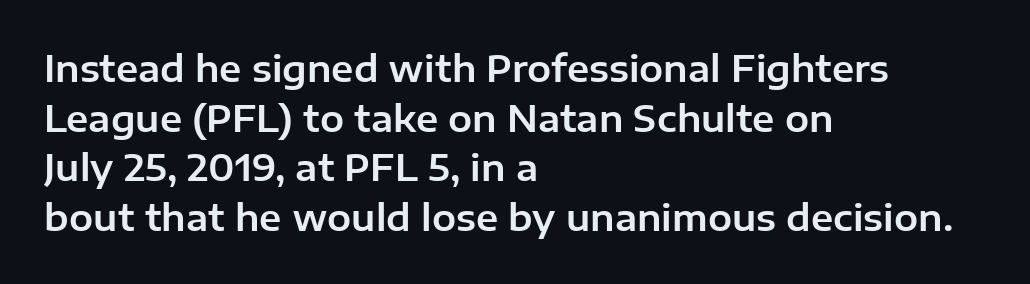
Font category for this specimen: sans-serif. What stands out about the letter spacing? Nothing — it is the standard amount. Proportional: the letters do not fall into vertical columns. The leading is moderate, giving the passage an even texture. The letters stand straight up with perfectly vertical stems.
